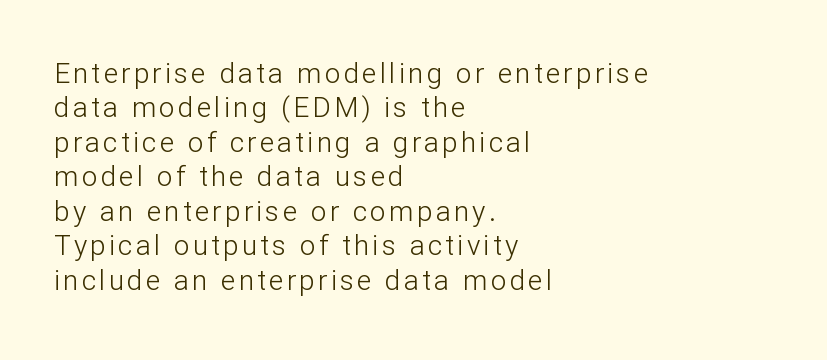
Just letters on the line, the space beneath them empty. Is this a heavy cut? Hardly; it is regular or lighter. The rendering uses natural spacing where letterforms have individual widths. Reading down the block, your eye returns to a fixed left position each line. Do the letters lean? They stand straight.
